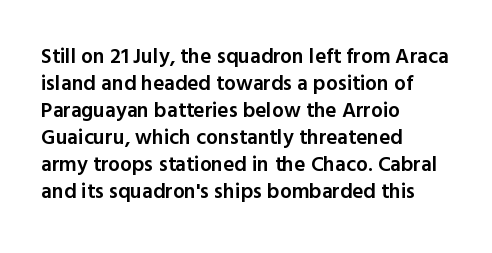
The typography opts for an upright posture over an oblique one. The typesetting leans somewhat heavy: a semibold. Look at the tracking — it's just the regular setting, nothing added. Bare-footed words on every line. Summary of vertical rhythm: regular, with standard interline spacing. The paragraph shown leans on its left margin.
